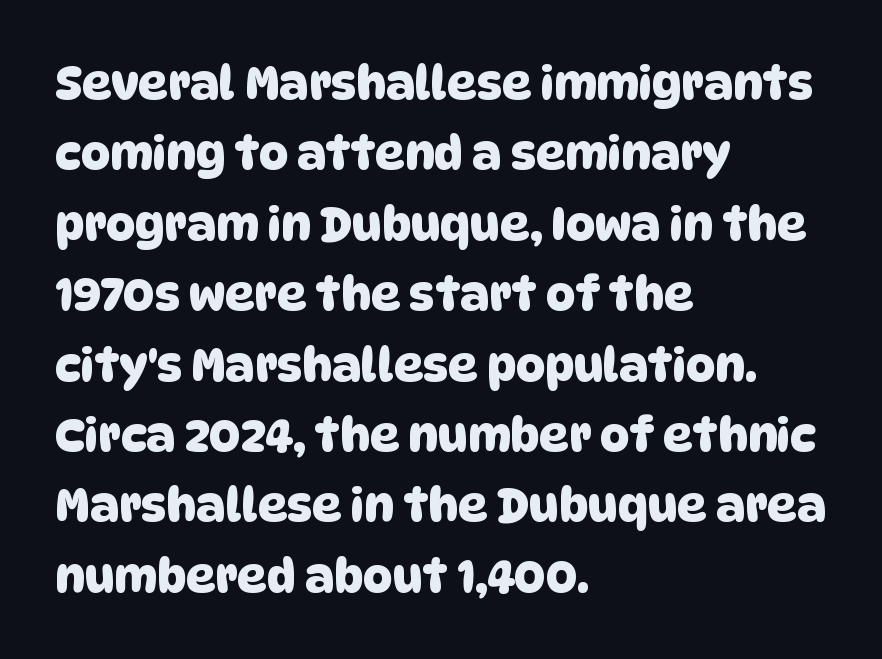
Check where the strokes stop: nothing finishes them off — pure sans. The letters advance in unequal steps, a hallmark of proportional type. Standard letterfit; no display-style spreading of the glyphs. How would I describe the line gaps? Plain and ordinary. Compared with a centered layout, this one pins lines to the left instead. Descender tails drop into unmarked territory.
